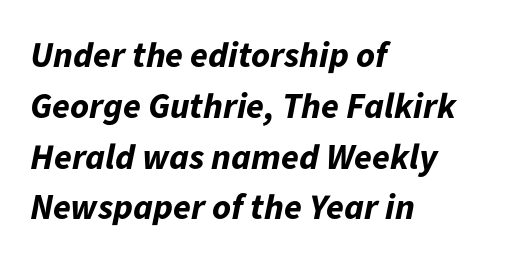
The image shows 36 px bold type, italic (leaning right); set left-aligned, normal line spacing (1.41x), normal letter spacing, not underlined; low stroke contrast and a medium x-height.
